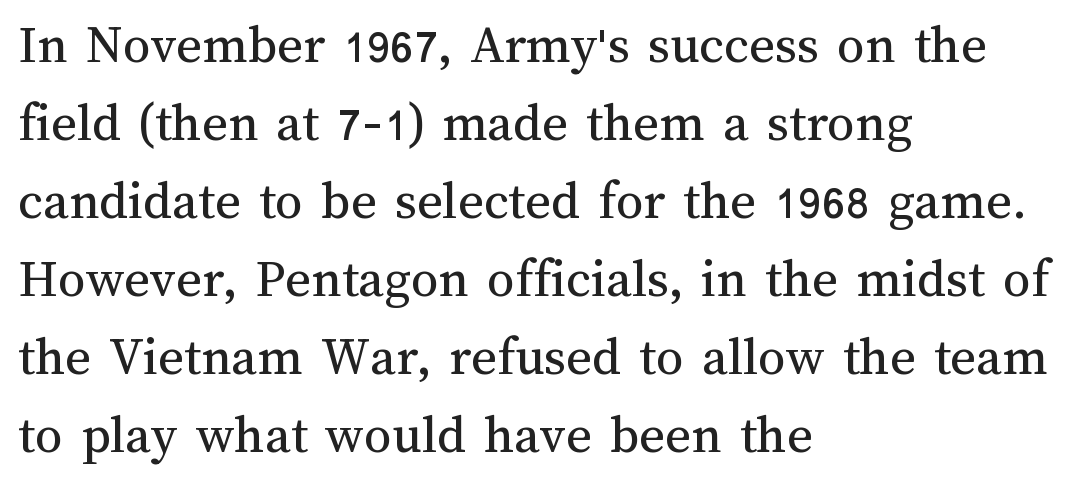
Q: Is the text bold? A: No.
Q: Is the text italic (slanted)? A: No, it is upright.
Q: Is the text underlined? A: No.
Q: How is the paragraph aligned? A: Left-aligned.
Q: Is the spacing between letters normal or unusually wide? A: Normal.
Q: Is the spacing between lines tight, normal or loose? A: Normal.
Q: Width (condensed, normal, or wide)? A: Normal.
Q: Stroke contrast? A: Medium.
Q: x-height? A: Medium.
Q: Monospaced? A: No.
